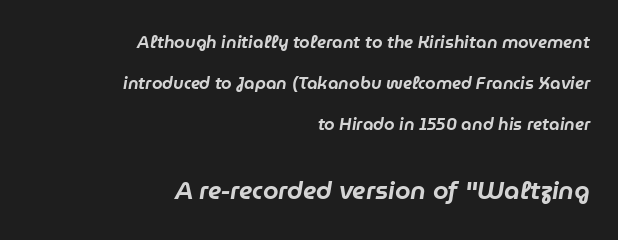
Every character sits at an angle, as italics do. The space between consecutive lines is lavish. The more generous point size was reserved for the lower chunk. Quick note: underline off. The gaps between neighbouring characters are ordinary and unremarkable. Every row of glyphs terminates at an identical x-position on the right.
